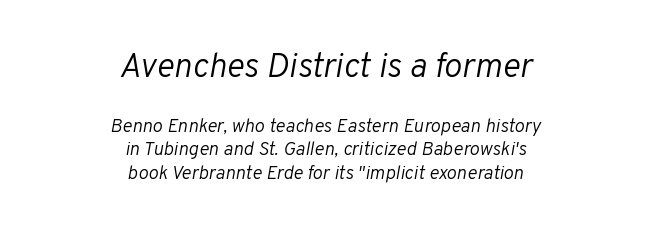
{"italic": "yes", "lean": "right", "slant_degrees": 10, "bold": "no", "weight": "light", "width": "normal", "stroke_contrast": "low", "x_height": "medium", "monospaced": "no", "underline": "no", "align": "center", "line_spacing_ratio": 1.23, "letter_spacing": "normal", "letter_spacing_em": 0.0, "larger_block": "first", "size_ratio": 1.79, "glyph_px": 34}
